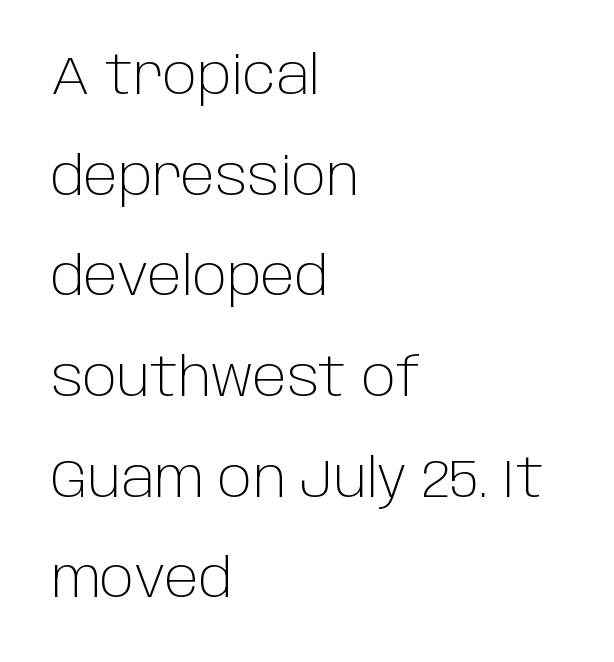
Q: Is the text bold? A: No.
Q: Is the text italic (slanted)? A: No, it is upright.
Q: Is the typeface a serif or a sans-serif typeface? A: Sans-serif.
Q: Is the text underlined? A: No.
Q: How is the paragraph aligned? A: Left-aligned.
Q: Is the spacing between letters normal or unusually wide? A: Normal.
Q: Is the spacing between lines tight, normal or loose? A: Loose.
Q: Width (condensed, normal, or wide)? A: Normal.
Q: Stroke contrast? A: Low.
Q: x-height? A: Large.
Q: Monospaced? A: No.
